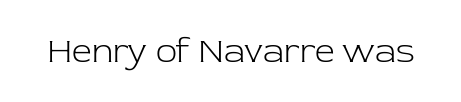
Q: Is the text bold? A: No.
Q: Is the text italic (slanted)? A: No, it is upright.
Q: Is the typeface a serif or a sans-serif typeface? A: Serif.
Q: Is the text underlined? A: No.
Q: Is the spacing between letters normal or unusually wide? A: Normal.
Q: Width (condensed, normal, or wide)? A: Normal.
Q: Stroke contrast? A: Low.
Q: x-height? A: Medium.
Q: Monospaced? A: No.
